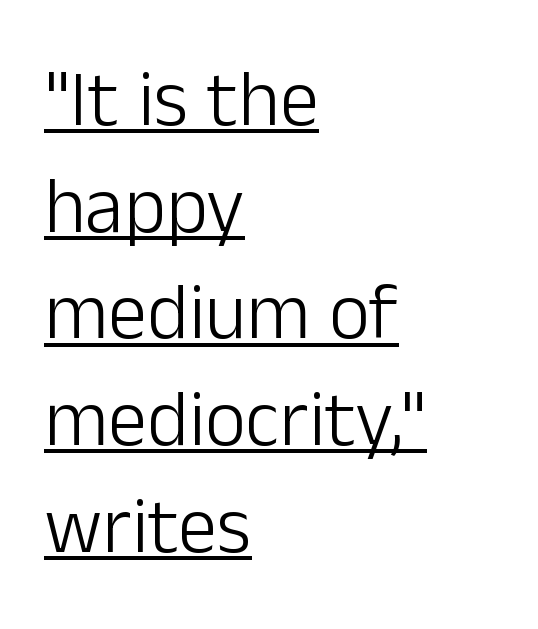
The image shows 79 px light sans-serif type, upright; set left-aligned, normal line spacing (1.35x), normal letter spacing, underlined; low stroke contrast and a medium x-height.
